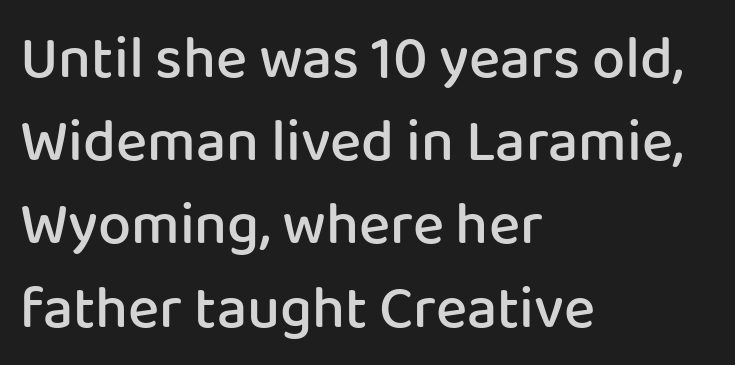
{"serif": "no", "italic": "no", "bold": "semi", "weight": "semibold", "width": "normal", "stroke_contrast": "low", "x_height": "medium", "monospaced": "no", "underline": "no", "align": "left", "line_spacing": "normal", "line_spacing_ratio": 1.41, "letter_spacing": "normal", "letter_spacing_em": 0.0, "glyph_px": 59}
